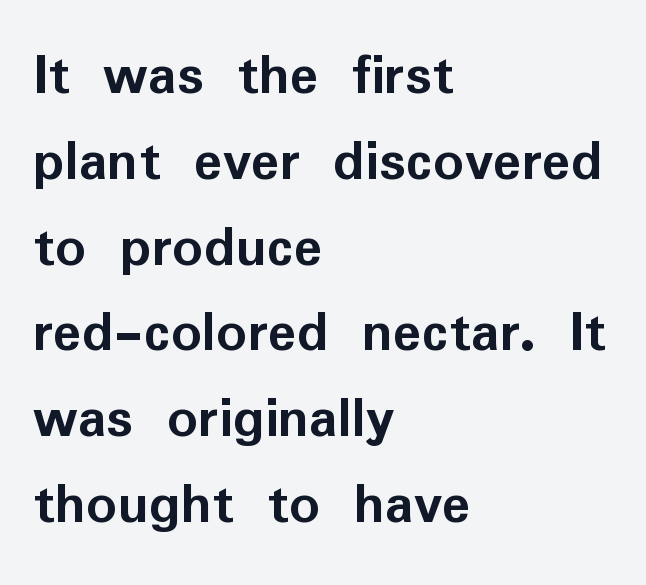
{"serif": "no", "italic": "no", "bold": "yes", "weight": "semibold", "width": "normal", "stroke_contrast": "low", "x_height": "medium", "monospaced": "no", "underline": "no", "align": "left", "line_spacing": "normal", "line_spacing_ratio": 1.43, "letter_spacing": "normal", "letter_spacing_em": 0.0, "glyph_px": 60}
